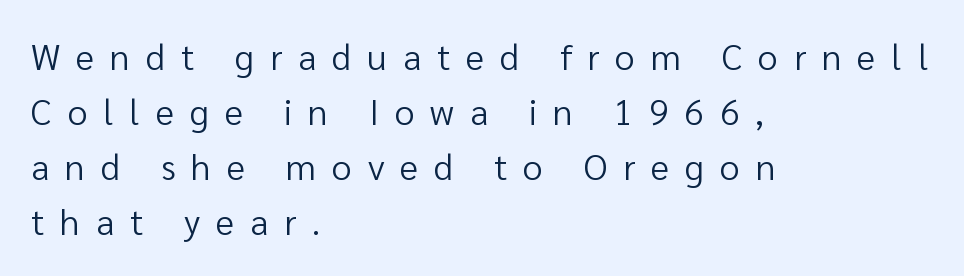
Q: Is the text bold? A: No.
Q: Is the text italic (slanted)? A: No, it is upright.
Q: Is the typeface a serif or a sans-serif typeface? A: Sans-serif.
Q: Is the text underlined? A: No.
Q: How is the paragraph aligned? A: Left-aligned.
Q: Is the spacing between letters normal or unusually wide? A: Unusually wide.
Q: Is the spacing between lines tight, normal or loose? A: Normal.
Q: Width (condensed, normal, or wide)? A: Normal.
Q: Stroke contrast? A: Low.
Q: x-height? A: Medium.
Q: Monospaced? A: No.
